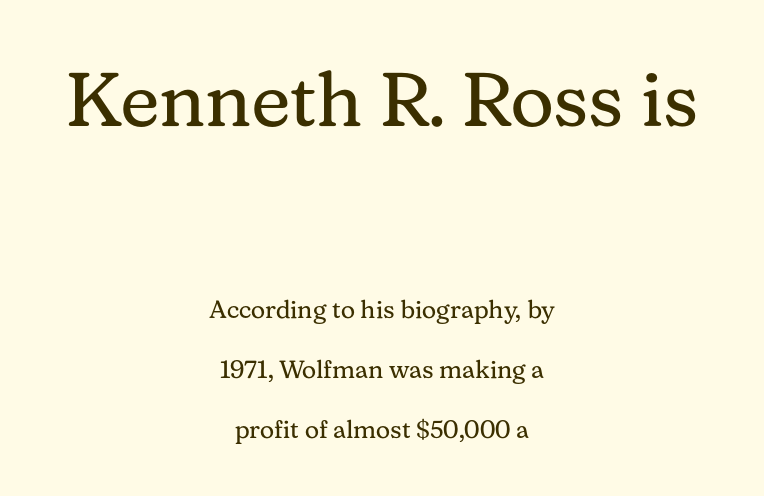
The image shows 76 px regular-weight serif type, upright; set centered, loose line spacing (2.39x), normal letter spacing, not underlined; the first (top) block is 3.04x larger; medium stroke contrast and a medium x-height.
